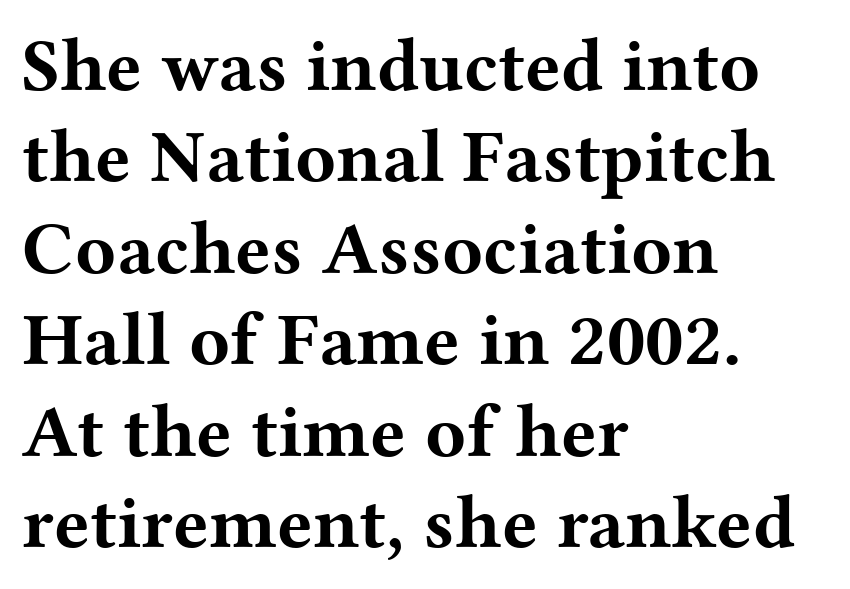
The image shows 75 px bold, wide serif type, upright; set left-aligned, line spacing 1.22x, normal letter spacing, not underlined; medium stroke contrast and a medium x-height.
